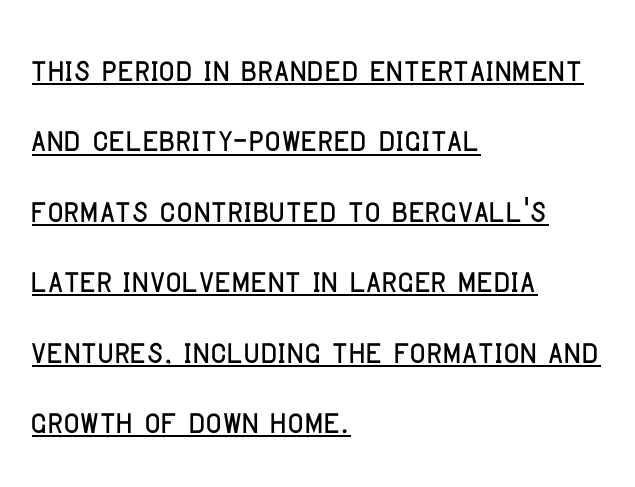
Q: Is the text italic (slanted)? A: No, it is upright.
Q: Is the typeface a serif or a sans-serif typeface? A: Sans-serif.
Q: Is the text underlined? A: Yes.
Q: How is the paragraph aligned? A: Left-aligned.
Q: Is the spacing between letters normal or unusually wide? A: Normal.
Q: Is the spacing between lines tight, normal or loose? A: Normal.
Q: Width (condensed, normal, or wide)? A: Condensed.
Q: Stroke contrast? A: Low.
Q: x-height? A: Large.
Q: Monospaced? A: No.
